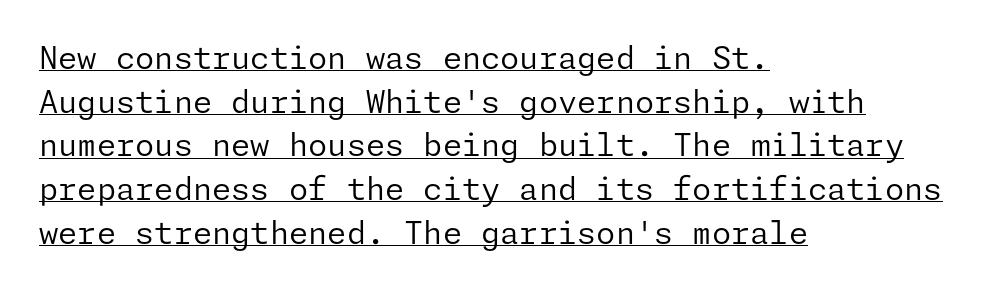
The image shows 31 px regular-weight sans-serif type, upright; set left-aligned, normal line spacing (1.41x), normal letter spacing, underlined; low stroke contrast and a medium x-height.
